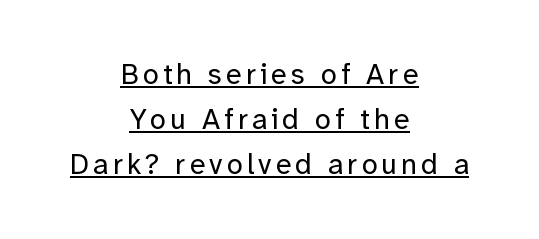
Is this a fixed-width face? No — the glyphs have proportional, varying widths. Note: no serifs on the glyphs. Posture: straight, roman, zero tilt. Underline: present.
